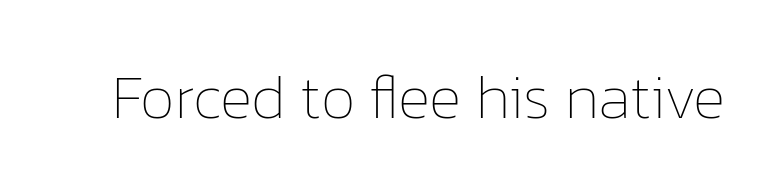
Q: Is the text bold? A: No.
Q: Is the text italic (slanted)? A: No, it is upright.
Q: Is the text underlined? A: No.
Q: Is the spacing between letters normal or unusually wide? A: Normal.
Q: Width (condensed, normal, or wide)? A: Normal.
Q: Stroke contrast? A: Low.
Q: x-height? A: Medium.
Q: Monospaced? A: No.
